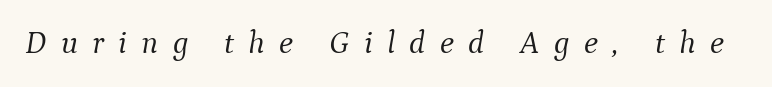
Q: Is the text bold? A: No.
Q: Is the text italic (slanted)? A: Yes, it leans right by about 9 degrees.
Q: Is the typeface a serif or a sans-serif typeface? A: Serif.
Q: Is the text underlined? A: No.
Q: Is the spacing between letters normal or unusually wide? A: Unusually wide.
Q: Width (condensed, normal, or wide)? A: Normal.
Q: Stroke contrast? A: Medium.
Q: x-height? A: Medium.
Q: Monospaced? A: No.
